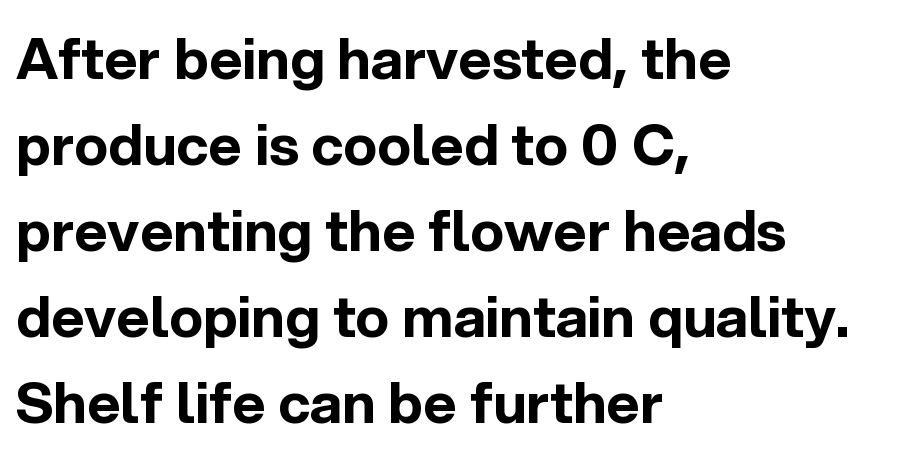
{"serif": "no", "italic": "no", "bold": "yes", "weight": "bold", "width": "normal", "x_height": "medium", "monospaced": "no", "underline": "no", "align": "left", "line_spacing": "normal", "line_spacing_ratio": 1.51, "letter_spacing": "normal", "letter_spacing_em": 0.0, "glyph_px": 57}
